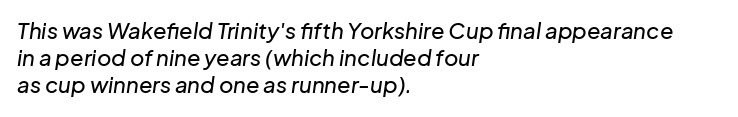
{"italic": "yes", "lean": "right", "slant_degrees": 8, "underline": "no", "align": "left", "line_spacing_ratio": 1.23, "letter_spacing": "normal", "letter_spacing_em": 0.0, "glyph_px": 22}
